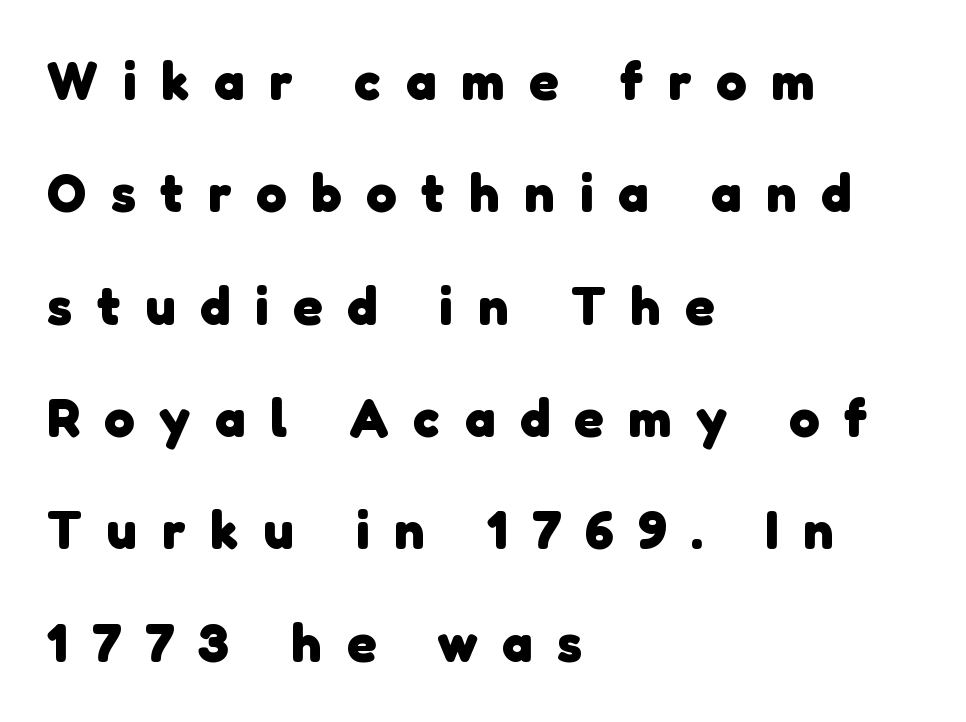
The image shows 54 px heavy sans-serif type; set left-aligned, loose line spacing (2.08x), unusually wide letter spacing (+0.46 em), not underlined; low stroke contrast and a medium x-height.
